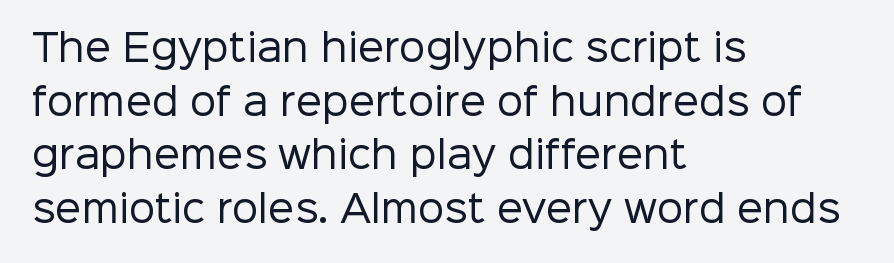
{"serif": "no", "italic": "no", "bold": "no", "weight": "regular", "width": "normal", "stroke_contrast": "low", "x_height": "medium", "monospaced": "no", "underline": "no", "align": "left", "line_spacing": "normal", "line_spacing_ratio": 1.45, "letter_spacing": "normal", "letter_spacing_em": 0.0, "glyph_px": 37}
